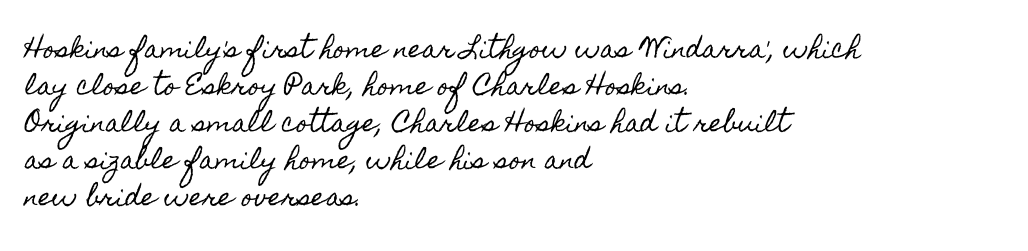
The lines in this sample share a left origin and differ only in where they stop. Glance below the letters and you will spot only blank space. The line-height multiplier appears to be the usual default. No extra tracking has been applied to these lines.
